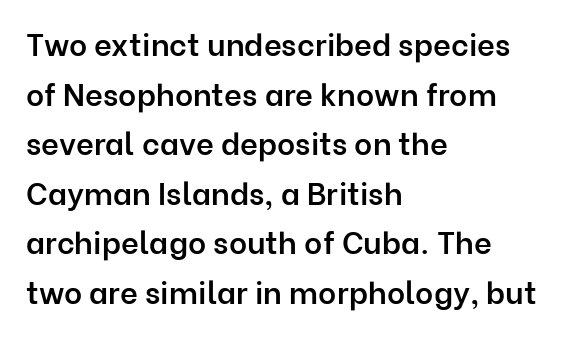
The image shows 31 px semibold sans-serif type, upright; set left-aligned, normal line spacing (1.6x), normal letter spacing, not underlined; low stroke contrast and a medium x-height.
